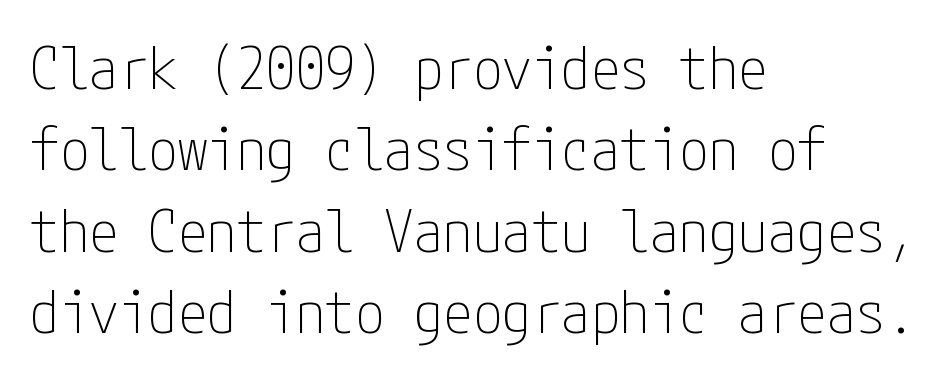
Layout note: lines flush left. The lines sit at an ordinary, default distance from one another. What stands out about the letter spacing? Nothing — it is the standard amount. Note: no serifs on the glyphs. The glyphs are unaccompanied by any horizontal stroke below them. Ordinary non-slanted type is in use.
